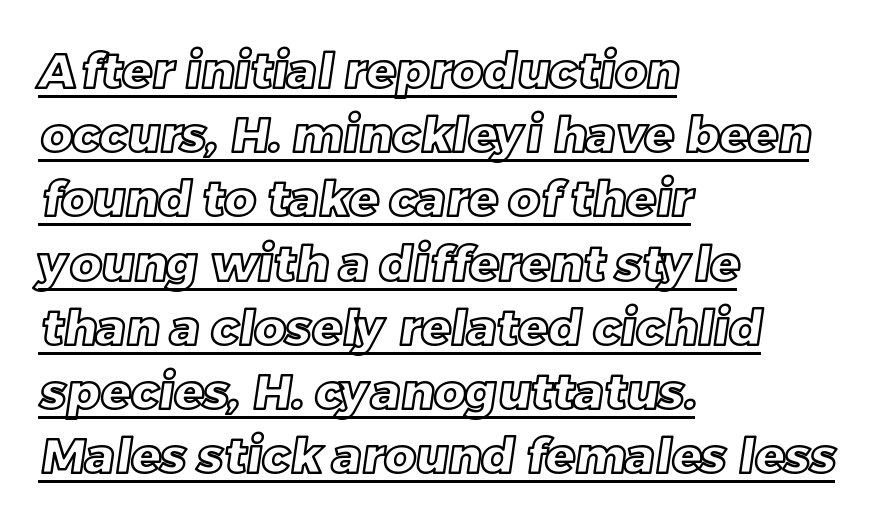
The image shows 49 px text type; set left-aligned, normal line spacing (1.31x), normal letter spacing, underlined; a large x-height.
